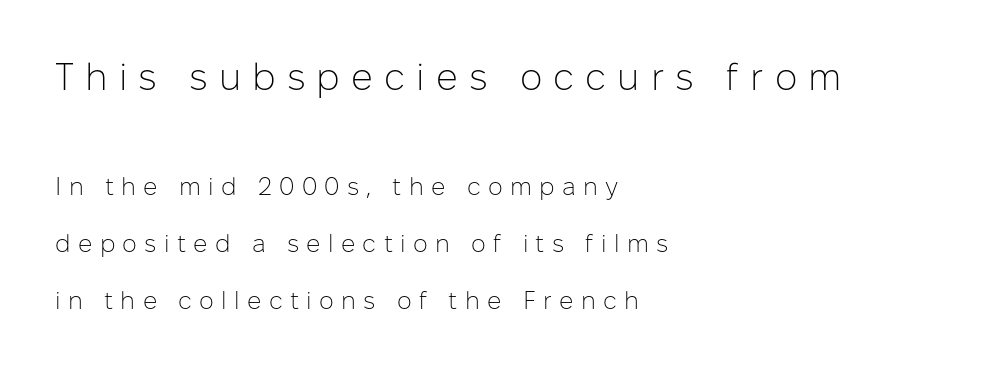
Quick note: interline space is abundant. It's the straight-up-and-down kind of type. Letter spacing: wide. The passage shown is typed in a proportional face where columns would drift. This rendering employs a face without finishing strokes, i.e., a sans-serif.
